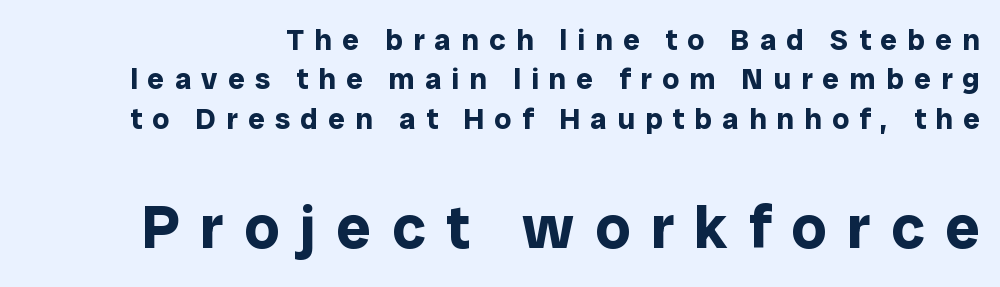
The image shows 61 px bold sans-serif type, upright; set normal line spacing (1.31x), unusually wide letter spacing (+0.34 em), not underlined; the second (bottom) block is 2.03x larger; low stroke contrast and a medium x-height.
